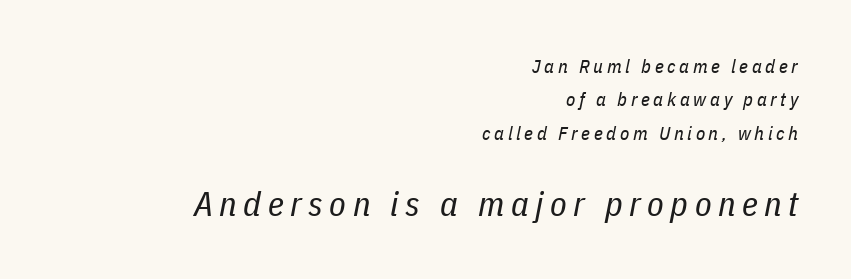
{"italic": "yes", "lean": "right", "slant_degrees": 11, "bold": "no", "weight": "regular", "width": "condensed", "stroke_contrast": "low", "x_height": "medium", "monospaced": "no", "underline": "no", "align": "right", "line_spacing_ratio": 1.76, "larger_block": "second", "size_ratio": 1.79, "glyph_px": 34}
